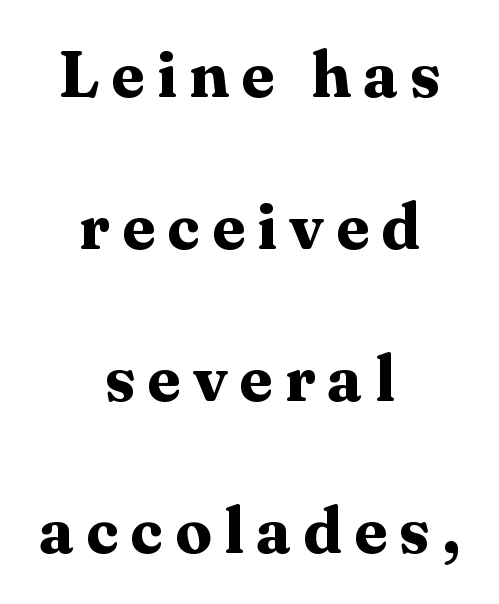
Q: Is the text bold? A: Yes.
Q: Is the text italic (slanted)? A: No, it is upright.
Q: Is the typeface a serif or a sans-serif typeface? A: Serif.
Q: Is the text underlined? A: No.
Q: How is the paragraph aligned? A: Centered.
Q: Is the spacing between lines tight, normal or loose? A: Loose.
Q: Width (condensed, normal, or wide)? A: Normal.
Q: Stroke contrast? A: Medium.
Q: x-height? A: Medium.
Q: Monospaced? A: No.
